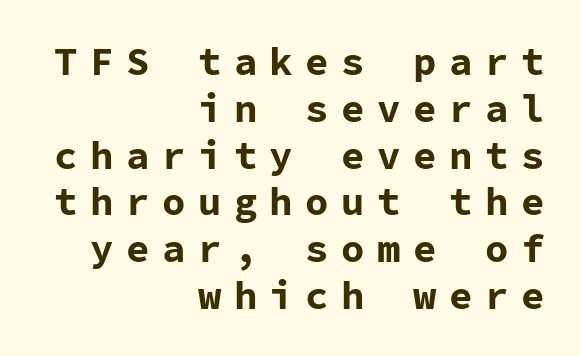
The rendering uses typewriter-style spacing with identical character cells. Heavy-handed strokes throughout: this text is bold. The passage shown is not underscored anywhere. The setting favours the right margin, as signatures and pull-quotes sometimes do.
